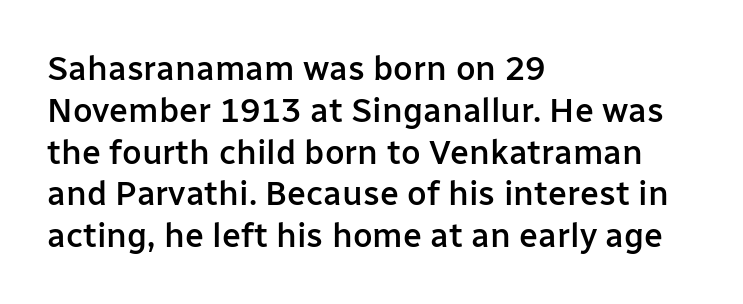
The image shows 34 px semibold sans-serif type, upright; set left-aligned, line spacing 1.23x, normal letter spacing, not underlined; low stroke contrast and a medium x-height.
